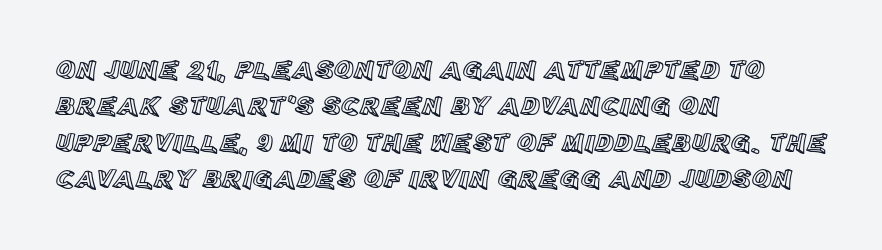
{"underline": "no", "align": "left", "line_spacing": "normal", "line_spacing_ratio": 1.35, "letter_spacing": "normal", "letter_spacing_em": 0.0, "glyph_px": 27}
